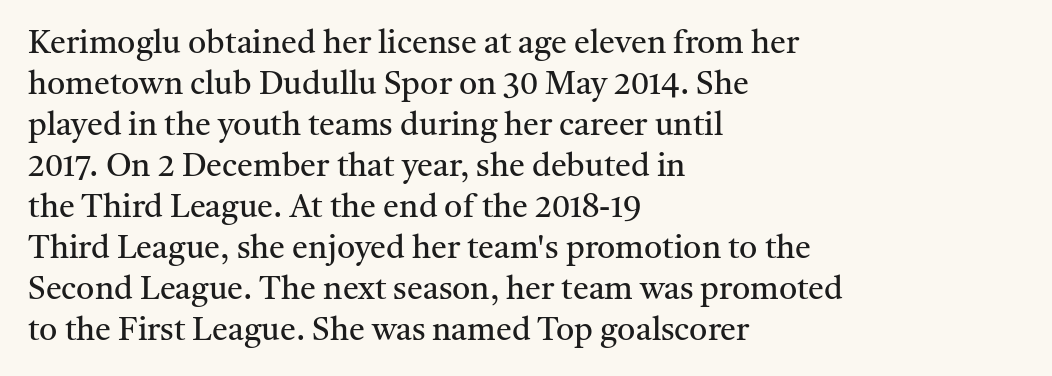
{"serif": "yes", "italic": "no", "bold": "no", "weight": "regular", "width": "normal", "stroke_contrast": "medium", "x_height": "medium", "monospaced": "no", "underline": "no", "align": "left", "line_spacing": "normal", "line_spacing_ratio": 1.28, "letter_spacing": "normal", "letter_spacing_em": 0.0, "glyph_px": 32}
